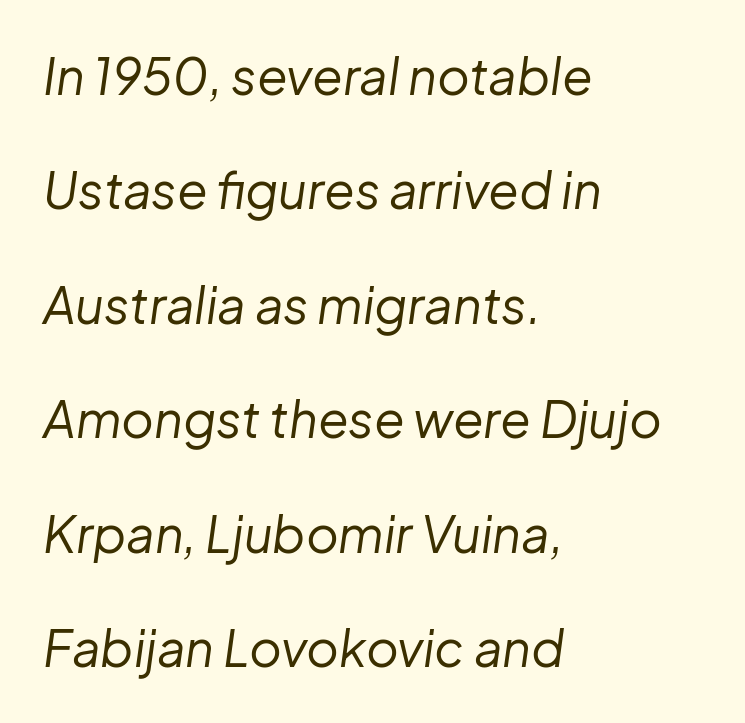
The image shows 50 px regular-weight type, italic (leaning right); set left-aligned, loose line spacing (2.29x), normal letter spacing, not underlined; low stroke contrast and a medium x-height.
